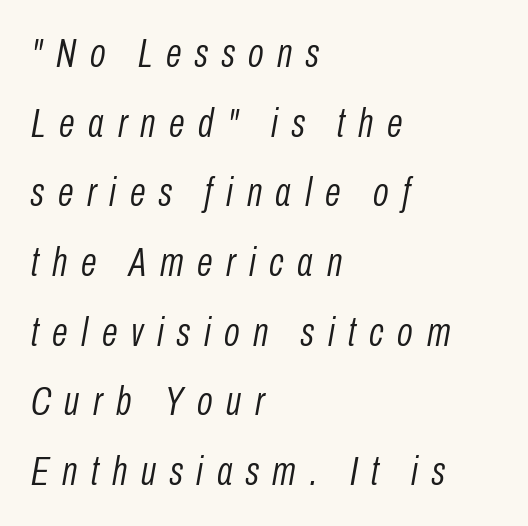
The image shows 41 px light, condensed type, italic (leaning right); set left-aligned, normal line spacing (1.7x), unusually wide letter spacing (+0.33 em), not underlined; low stroke contrast and a medium x-height.
